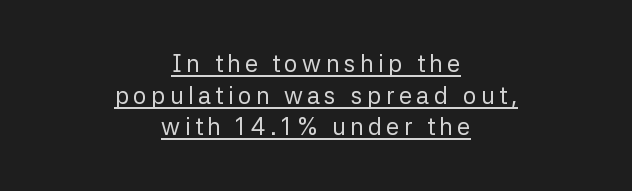
The image shows 24 px text type, upright; set centered, normal line spacing (1.32x), underlined.
